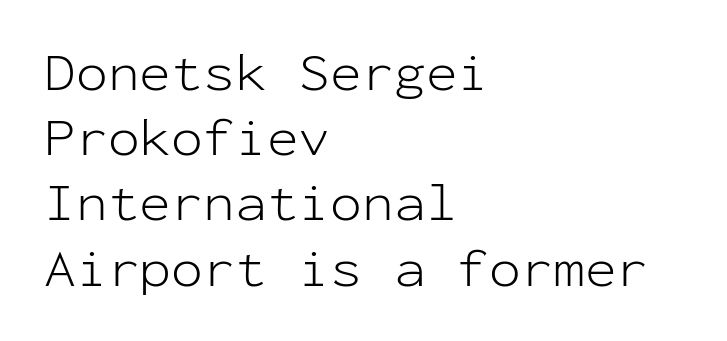
{"serif": "no", "italic": "no", "bold": "no", "weight": "light", "width": "normal", "stroke_contrast": "low", "x_height": "medium", "monospaced": "yes", "underline": "no", "align": "left", "line_spacing_ratio": 1.23, "letter_spacing": "normal", "letter_spacing_em": 0.0, "glyph_px": 53}
